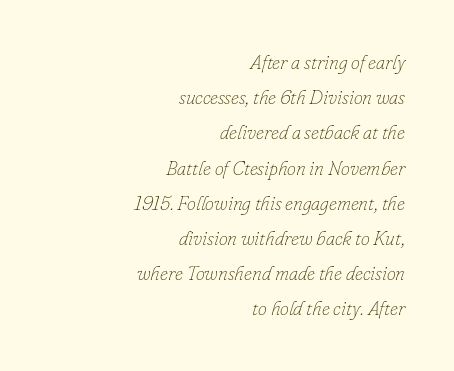
Q: Is the text bold? A: No.
Q: Is the text italic (slanted)? A: Yes, it leans right by about 16 degrees.
Q: Is the text underlined? A: No.
Q: How is the paragraph aligned? A: Right-aligned.
Q: Is the spacing between letters normal or unusually wide? A: Normal.
